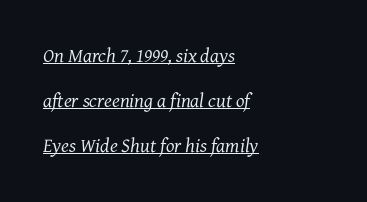
Q: Is the text bold? A: No.
Q: Is the text italic (slanted)? A: Yes, it leans right by about 7 degrees.
Q: Is the text underlined? A: Yes.
Q: How is the paragraph aligned? A: Left-aligned.
Q: Is the spacing between letters normal or unusually wide? A: Normal.
Q: Is the spacing between lines tight, normal or loose? A: Loose.
